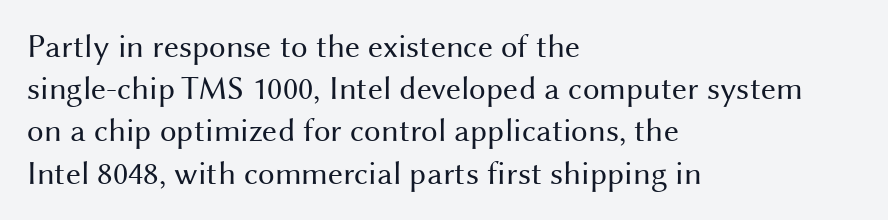
The image shows 33 px regular-weight sans-serif type, upright; set left-aligned, normal line spacing (1.28x), normal letter spacing, not underlined; medium stroke contrast and a medium x-height.
